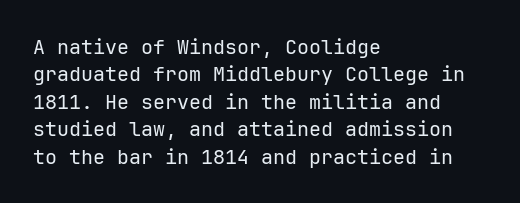
Q: Is the text bold? A: No.
Q: Is the text italic (slanted)? A: No, it is upright.
Q: Is the text underlined? A: No.
Q: How is the paragraph aligned? A: Left-aligned.
Q: Is the spacing between letters normal or unusually wide? A: Normal.
Q: Is the spacing between lines tight, normal or loose? A: Normal.
